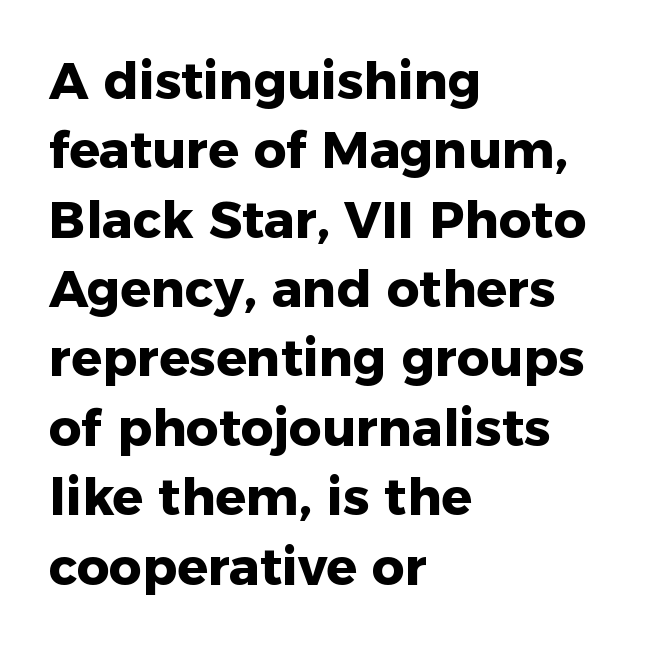
{"serif": "no", "italic": "no", "bold": "yes", "weight": "heavy", "width": "normal", "stroke_contrast": "low", "x_height": "medium", "monospaced": "no", "underline": "no", "align": "left", "line_spacing": "normal", "line_spacing_ratio": 1.36, "letter_spacing": "normal", "letter_spacing_em": 0.0, "glyph_px": 51}
